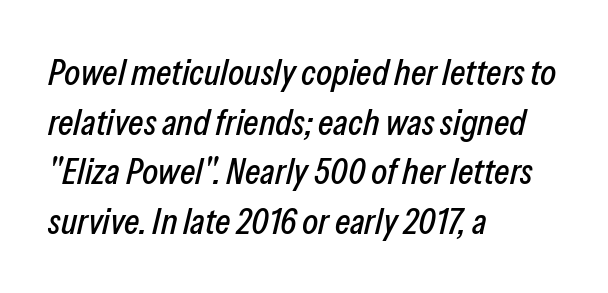
The image shows 37 px condensed type, italic (leaning right); set left-aligned, normal line spacing (1.34x), normal letter spacing, not underlined; low stroke contrast and a medium x-height.
